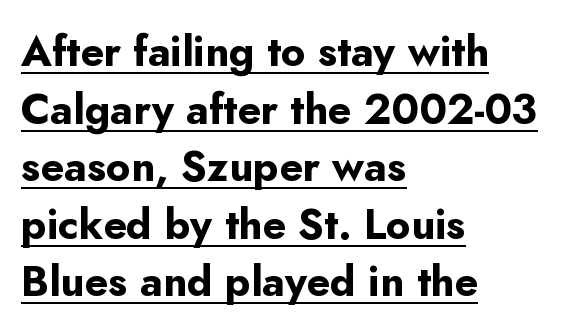
{"serif": "no", "italic": "no", "bold": "yes", "weight": "bold", "width": "normal", "stroke_contrast": "low", "x_height": "small", "monospaced": "no", "underline": "yes", "align": "left", "line_spacing": "normal", "line_spacing_ratio": 1.37, "letter_spacing": "normal", "letter_spacing_em": 0.0, "glyph_px": 42}
